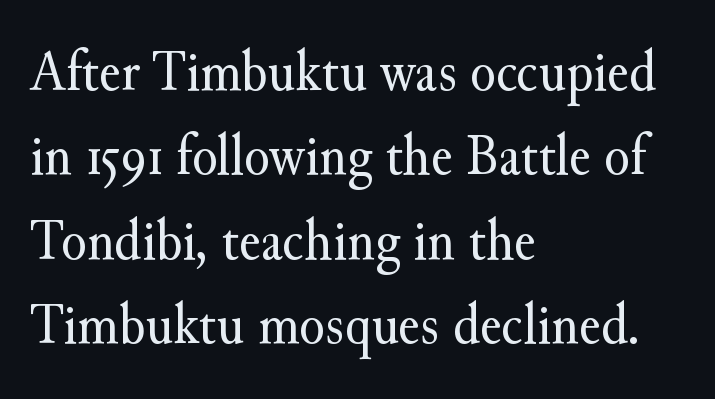
The image shows 59 px regular-weight serif type, upright; set left-aligned, normal line spacing (1.43x), normal letter spacing, not underlined; medium stroke contrast and a small x-height.
